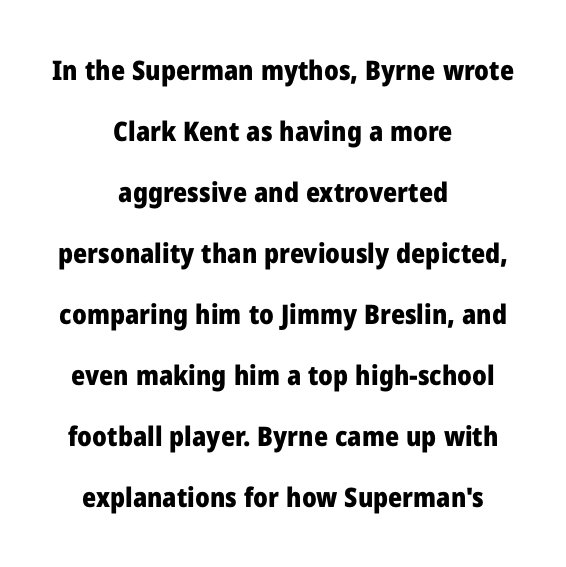
Q: Is the text bold? A: Yes.
Q: Is the text italic (slanted)? A: No, it is upright.
Q: Is the text underlined? A: No.
Q: How is the paragraph aligned? A: Centered.
Q: Is the spacing between letters normal or unusually wide? A: Normal.
Q: Is the spacing between lines tight, normal or loose? A: Loose.
